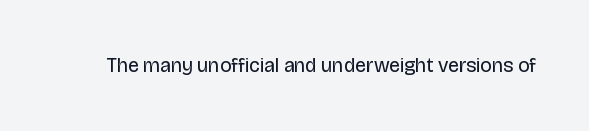
The image shows 20 px text type, upright; set normal letter spacing, not underlined.
